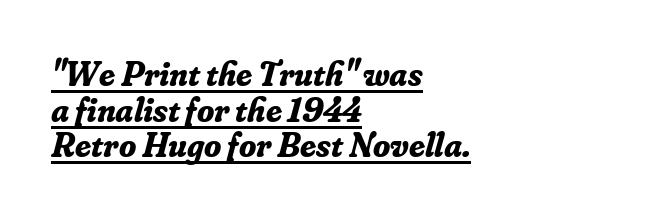
Q: Is the text bold? A: Yes.
Q: Is the text italic (slanted)? A: Yes, it leans right by about 16 degrees.
Q: Is the typeface a serif or a sans-serif typeface? A: Serif.
Q: Is the text underlined? A: Yes.
Q: How is the paragraph aligned? A: Left-aligned.
Q: Is the spacing between letters normal or unusually wide? A: Normal.
Q: Is the spacing between lines tight, normal or loose? A: Tight.
Q: Width (condensed, normal, or wide)? A: Normal.
Q: Stroke contrast? A: Low.
Q: x-height? A: Small.
Q: Monospaced? A: No.
